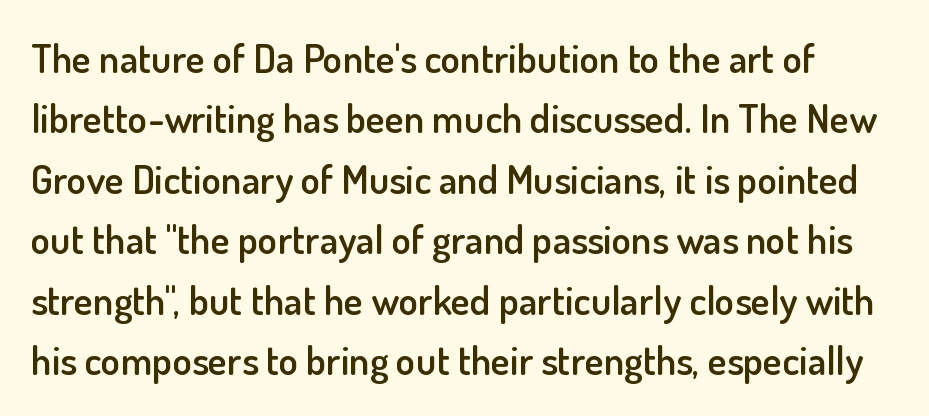
{"serif": "no", "italic": "no", "bold": "semi", "weight": "semibold", "width": "normal", "stroke_contrast": "low", "x_height": "small", "monospaced": "no", "underline": "no", "line_spacing": "normal", "line_spacing_ratio": 1.51, "letter_spacing": "normal", "letter_spacing_em": 0.0, "glyph_px": 40}
